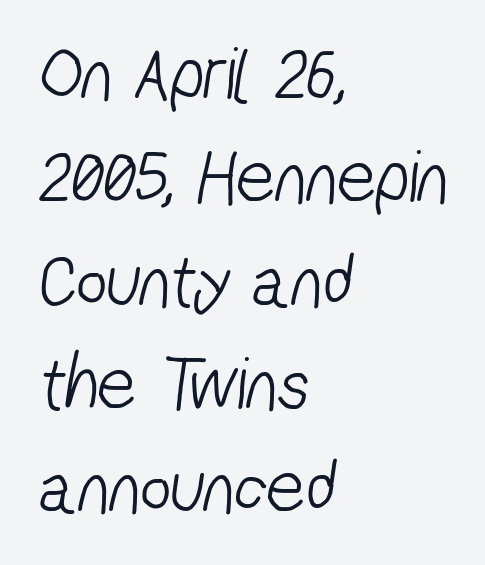
You could not count columns in this text — the font is proportionally spaced. The horizontal fit of the characters is conventional and even. The cut favours lightness, reaching ordinary text weight at its darkest. These lines are composed in type without serifs.
